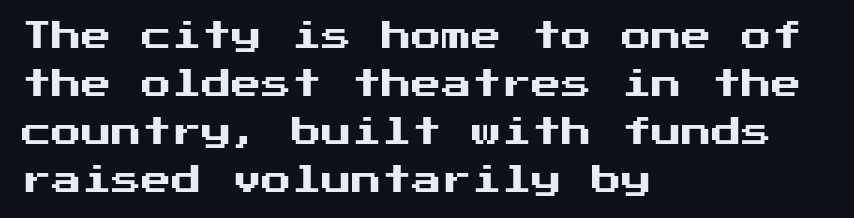
Q: Is the text italic (slanted)? A: No, it is upright.
Q: Is the typeface a serif or a sans-serif typeface? A: Sans-serif.
Q: Is the text underlined? A: No.
Q: How is the paragraph aligned? A: Left-aligned.
Q: Is the spacing between letters normal or unusually wide? A: Normal.
Q: Is the spacing between lines tight, normal or loose? A: Normal.
Q: Width (condensed, normal, or wide)? A: Normal.
Q: Stroke contrast? A: Medium.
Q: x-height? A: Medium.
